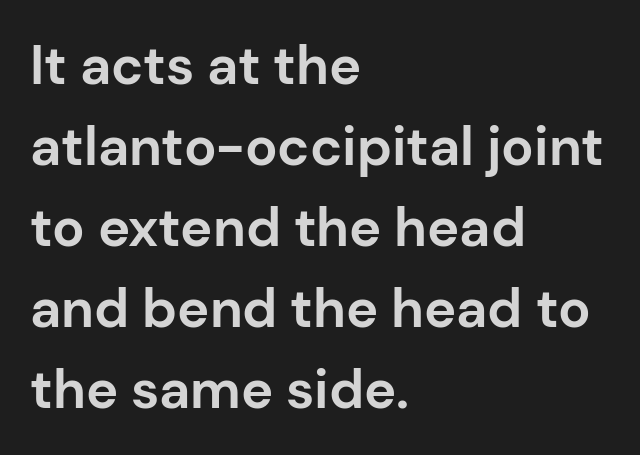
The image shows 54 px bold sans-serif type, upright; set left-aligned, normal line spacing (1.5x), normal letter spacing, not underlined; low stroke contrast and a medium x-height.
